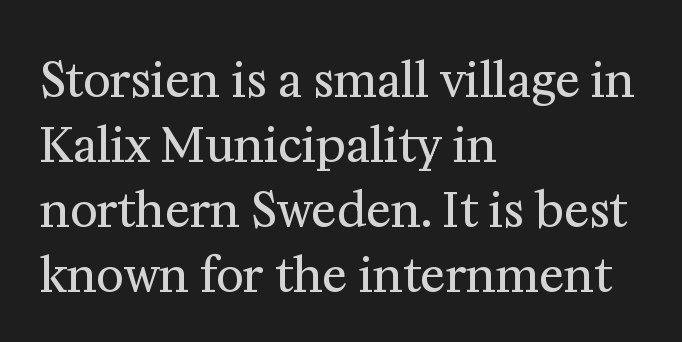
{"serif": "yes", "italic": "no", "bold": "no", "weight": "regular", "width": "normal", "stroke_contrast": "medium", "x_height": "medium", "monospaced": "no", "underline": "no", "align": "left", "line_spacing": "normal", "line_spacing_ratio": 1.38, "letter_spacing": "normal", "letter_spacing_em": 0.0, "glyph_px": 47}
